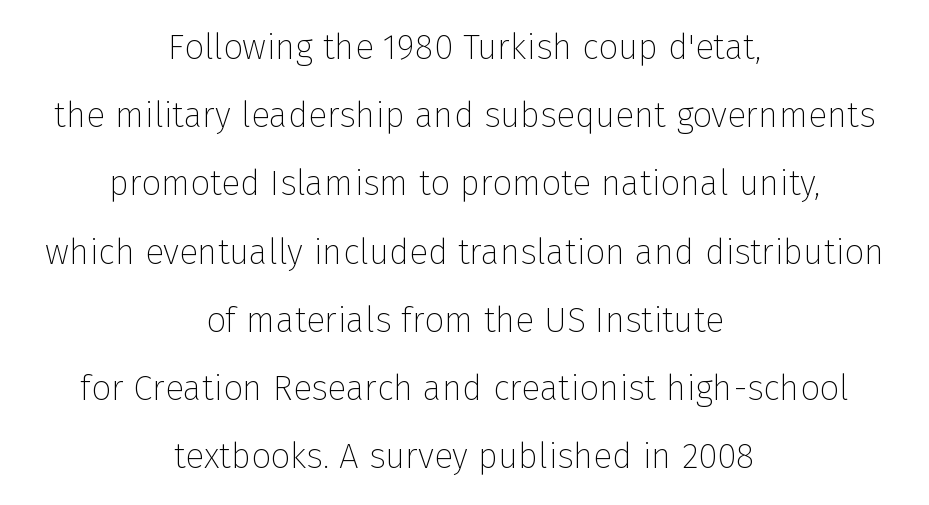
Compared with typical paragraphs, the rows here are farther apart. Nothing unusual about the tracking: characters are spaced as the font intends. Designer's note — italics off, roman on. The typesetter chose a symmetrical, centered arrangement here.
